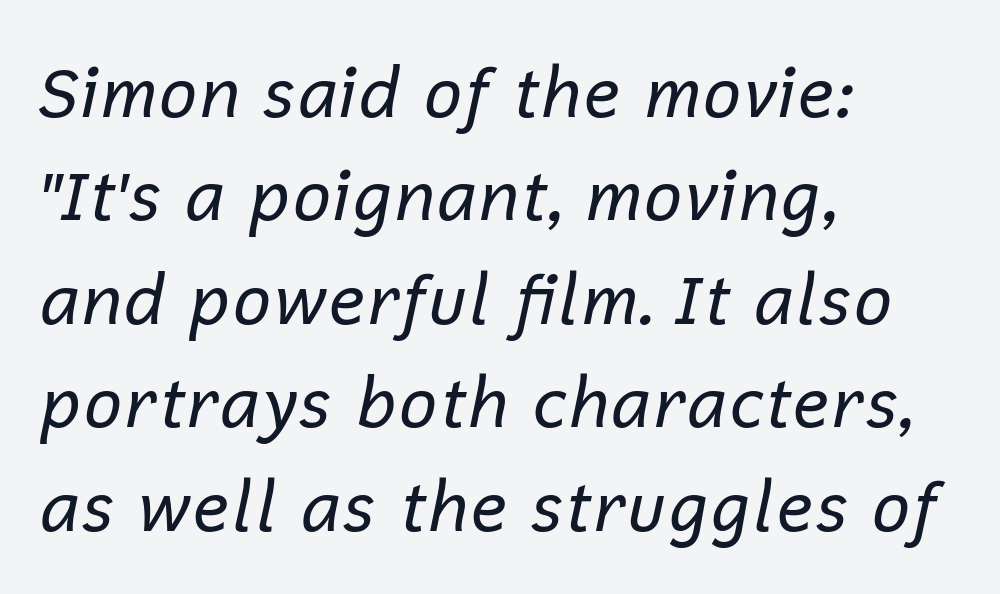
The typography opts for an oblique posture over an upright one. A typesetter would call this leading conventional body-copy spacing. The passage shown is typed in a proportional face where columns would drift. No word sits above an underline. Short and long lines alike share a common starting point at left.
